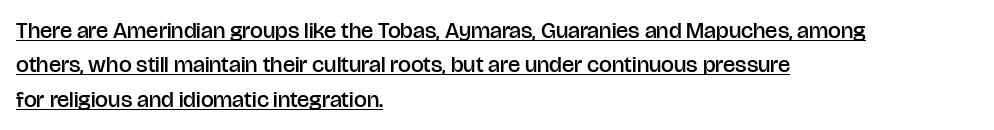
The letters sit at their default tracking, neither squeezed nor spread. I'd describe the lettering as semibold — firm but not a full bold. Italic: no, the glyphs are upright roman. The lettering is marked with a stroke running underneath it. Honestly, the row spacing looks completely unremarkable.
